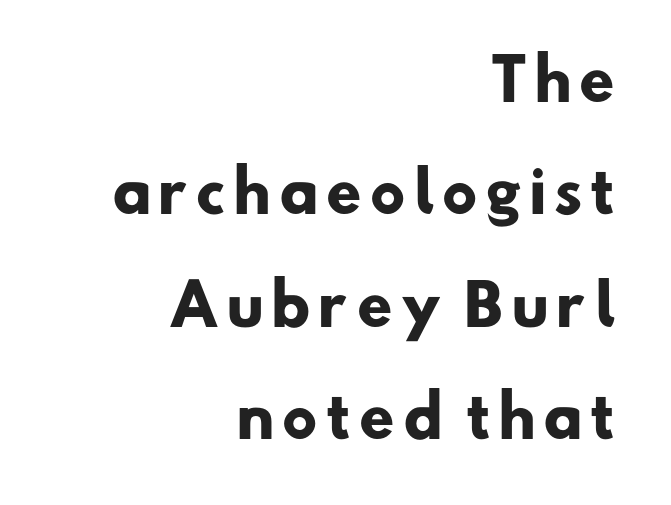
Q: Is the text bold? A: Yes.
Q: Is the typeface a serif or a sans-serif typeface? A: Sans-serif.
Q: Is the text underlined? A: No.
Q: How is the paragraph aligned? A: Right-aligned.
Q: Is the spacing between lines tight, normal or loose? A: Loose.
Q: Width (condensed, normal, or wide)? A: Normal.
Q: Stroke contrast? A: Low.
Q: x-height? A: Small.
Q: Monospaced? A: No.
